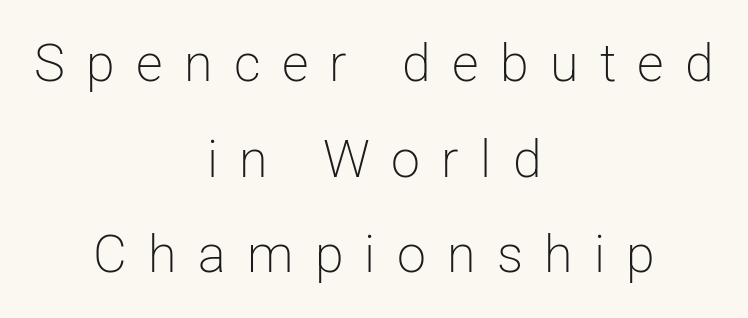
Q: Is the text bold? A: No.
Q: Is the text italic (slanted)? A: No, it is upright.
Q: Is the typeface a serif or a sans-serif typeface? A: Sans-serif.
Q: Is the text underlined? A: No.
Q: How is the paragraph aligned? A: Centered.
Q: Is the spacing between letters normal or unusually wide? A: Unusually wide.
Q: Width (condensed, normal, or wide)? A: Normal.
Q: Stroke contrast? A: Low.
Q: x-height? A: Medium.
Q: Monospaced? A: No.
